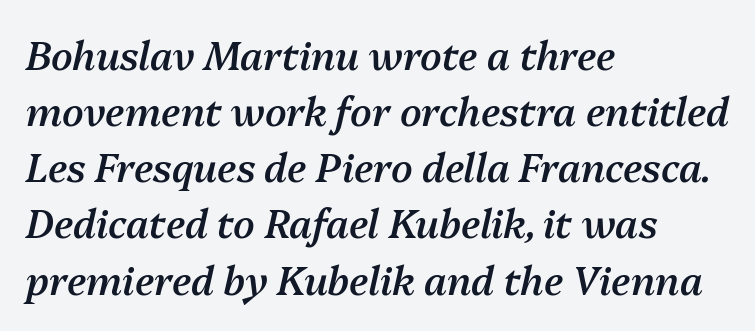
{"italic": "yes", "lean": "right", "slant_degrees": 13, "bold": "semi", "weight": "semibold", "width": "normal", "stroke_contrast": "medium", "x_height": "medium", "monospaced": "no", "underline": "no", "align": "left", "line_spacing": "normal", "line_spacing_ratio": 1.44, "letter_spacing": "normal", "letter_spacing_em": 0.0, "glyph_px": 39}
